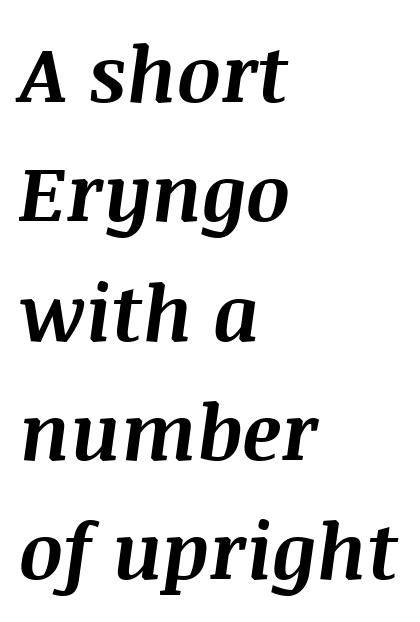
Nobody drew a line under any word here. Strong, thick strokes mark this as bold type. Compared with typical body copy, the letter spacing here is the same. Successive baselines arrive at the customary interval. Italic? Definitely — the glyphs are oblique.
